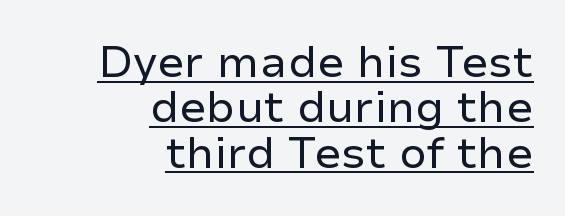
{"serif": "no", "italic": "no", "bold": "no", "weight": "regular", "width": "normal", "stroke_contrast": "low", "x_height": "medium", "monospaced": "no", "underline": "yes", "align": "right", "line_spacing": "tight", "line_spacing_ratio": 1.03, "letter_spacing": "normal", "letter_spacing_em": 0.0, "glyph_px": 44}
